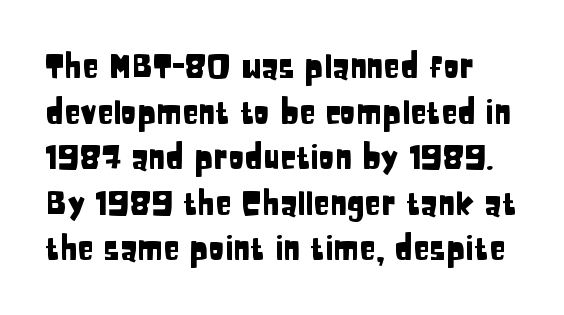
The image shows 33 px condensed sans-serif type, upright; set normal line spacing (1.38x), normal letter spacing, not underlined; low stroke contrast and a large x-height.
